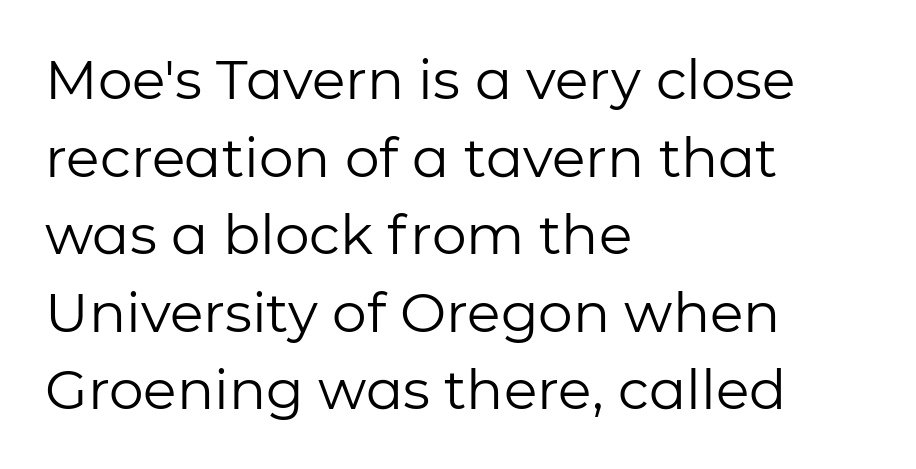
Q: Is the text bold? A: No.
Q: Is the text italic (slanted)? A: No, it is upright.
Q: Is the typeface a serif or a sans-serif typeface? A: Sans-serif.
Q: Is the text underlined? A: No.
Q: How is the paragraph aligned? A: Left-aligned.
Q: Is the spacing between letters normal or unusually wide? A: Normal.
Q: Is the spacing between lines tight, normal or loose? A: Normal.
Q: Width (condensed, normal, or wide)? A: Normal.
Q: Stroke contrast? A: Low.
Q: x-height? A: Medium.
Q: Monospaced? A: No.
